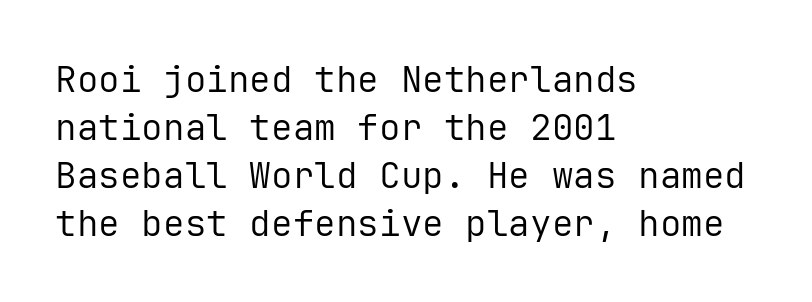
The letters carry no serifs — their stems end cleanly without finishing strokes. The type is set solid horizontally, with unmodified tracking. The zone under the glyphs is completely vacant. Looks like terminal output: every glyph gets an equal slot. Layout note: lines flush left.
